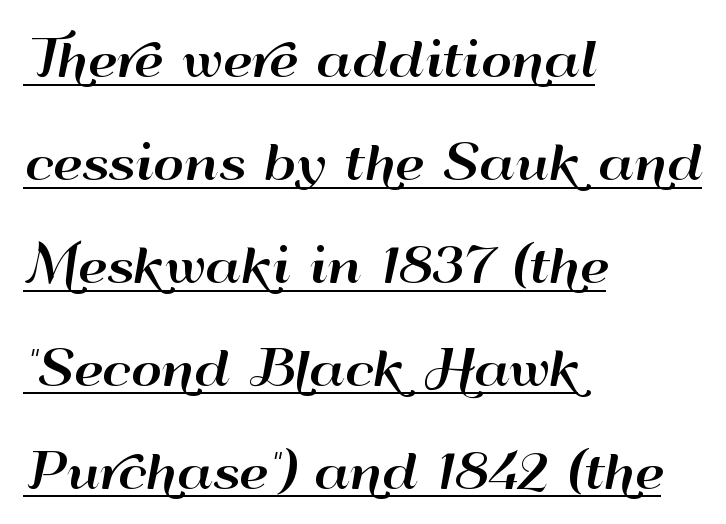
Q: Is the text italic (slanted)? A: Yes.
Q: Is the typeface a serif or a sans-serif typeface? A: Sans-serif.
Q: Is the text underlined? A: Yes.
Q: How is the paragraph aligned? A: Left-aligned.
Q: Is the spacing between letters normal or unusually wide? A: Normal.
Q: Is the spacing between lines tight, normal or loose? A: Loose.
Q: Width (condensed, normal, or wide)? A: Wide.
Q: Stroke contrast? A: High.
Q: x-height? A: Small.
Q: Monospaced? A: No.
